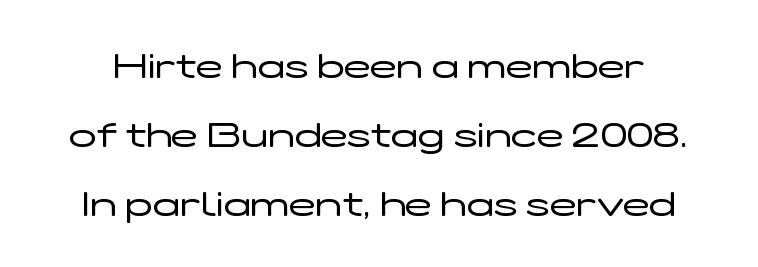
You could not count columns in this text — the font is proportionally spaced. Has an underline been added? It has not. Nothing unusual about the tracking: characters are spaced as the font intends. A roman cut, with each character standing at attention. Letterform terminals end flat and unadorned throughout the passage. Letters have the restrained weight of plain body copy at most.
